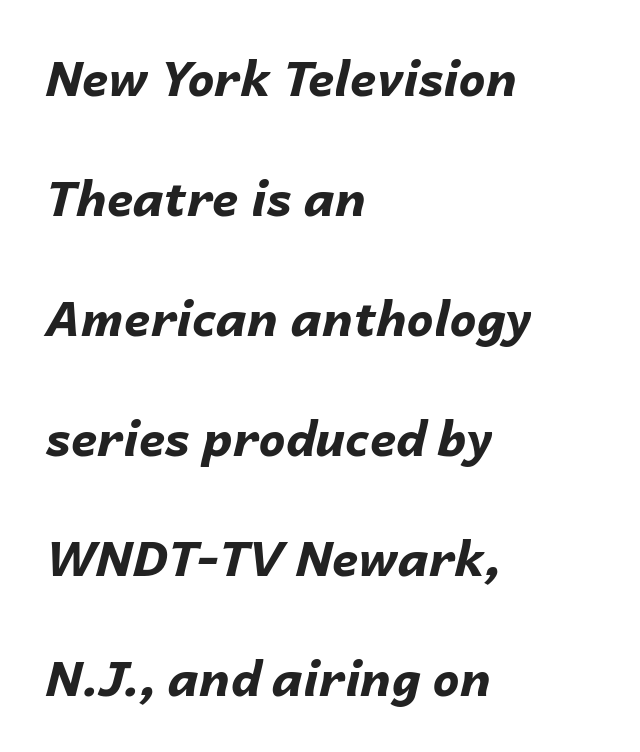
{"italic": "yes", "lean": "right", "slant_degrees": 14, "bold": "yes", "weight": "bold", "width": "normal", "stroke_contrast": "low", "x_height": "medium", "monospaced": "no", "underline": "no", "align": "left", "line_spacing": "loose", "line_spacing_ratio": 2.5, "letter_spacing": "normal", "letter_spacing_em": 0.0, "glyph_px": 48}
